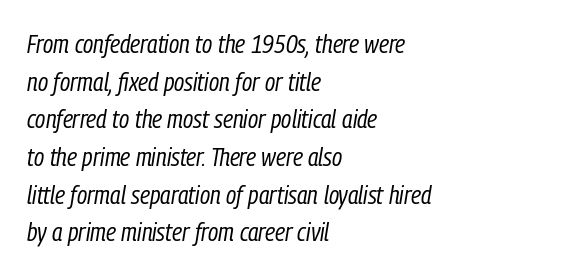
The image shows 26 px text type, italic (leaning right); set left-aligned, normal line spacing (1.45x), normal letter spacing, not underlined.
